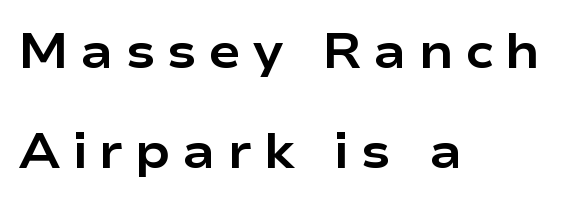
{"serif": "no", "italic": "no", "bold": "yes", "weight": "bold", "width": "wide", "stroke_contrast": "low", "x_height": "medium", "monospaced": "no", "underline": "no", "align": "left", "line_spacing": "loose", "line_spacing_ratio": 2.05, "letter_spacing": "wide", "letter_spacing_em": 0.23, "glyph_px": 49}
